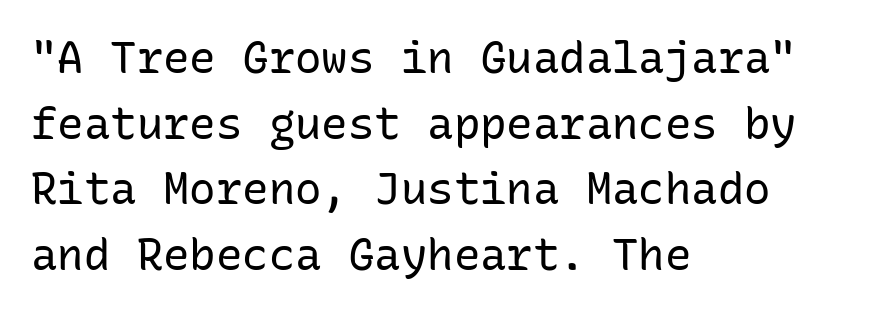
{"serif": "no", "italic": "no", "bold": "no", "weight": "regular", "width": "normal", "stroke_contrast": "low", "x_height": "medium", "monospaced": "yes", "underline": "no", "align": "left", "line_spacing": "normal", "line_spacing_ratio": 1.49, "letter_spacing": "normal", "letter_spacing_em": 0.0, "glyph_px": 44}
